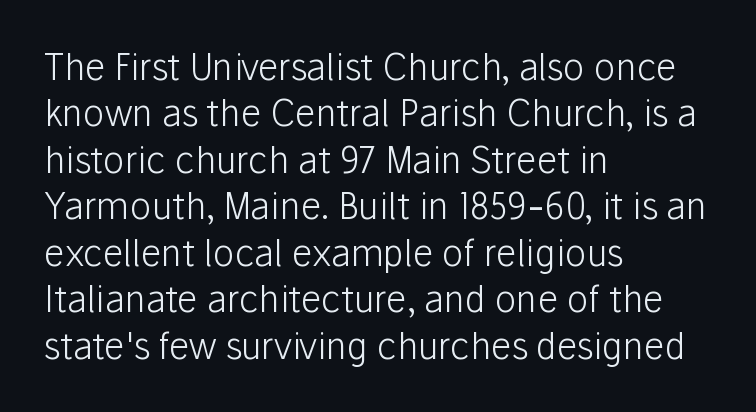
Honestly, the letter spacing is just normal — you wouldn't notice it. The characters are drawn with everyday or finer stroke widths. The line-height multiplier appears to be the usual default. Plain, unruled lines of type. Varying glyph widths throughout — classic text-font behaviour.
